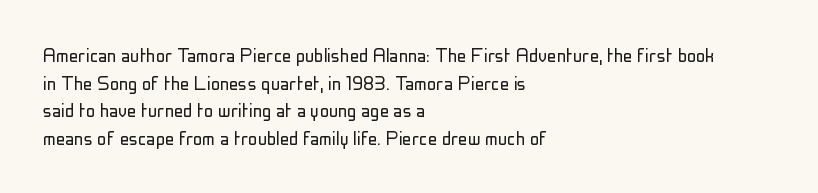
Unlike italic type, these characters show no tilt at all. The string is rendered with underlining switched off. The lines are quadded left. Tracking here is standard; glyphs follow each other at the usual distance. The letters look calm and open, with moderate or lighter stems.
